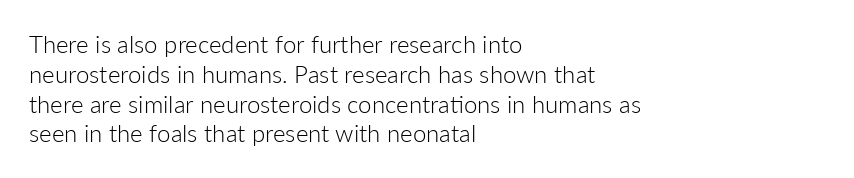
Q: Is the text bold? A: No.
Q: Is the text italic (slanted)? A: No, it is upright.
Q: Is the text underlined? A: No.
Q: How is the paragraph aligned? A: Left-aligned.
Q: Is the spacing between letters normal or unusually wide? A: Normal.
